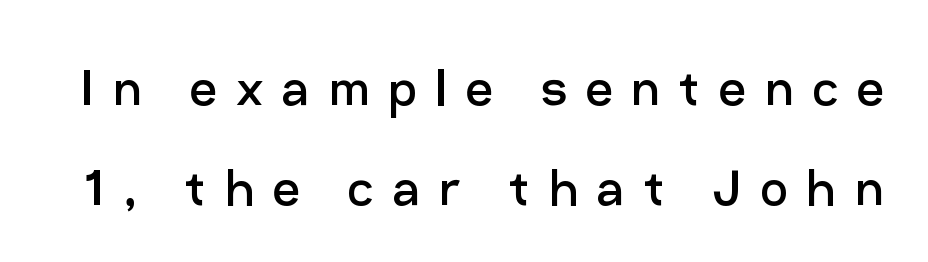
The image shows 60 px regular-weight sans-serif type, upright; set normal line spacing (1.67x), unusually wide letter spacing (+0.31 em), not underlined; low stroke contrast and a medium x-height.
